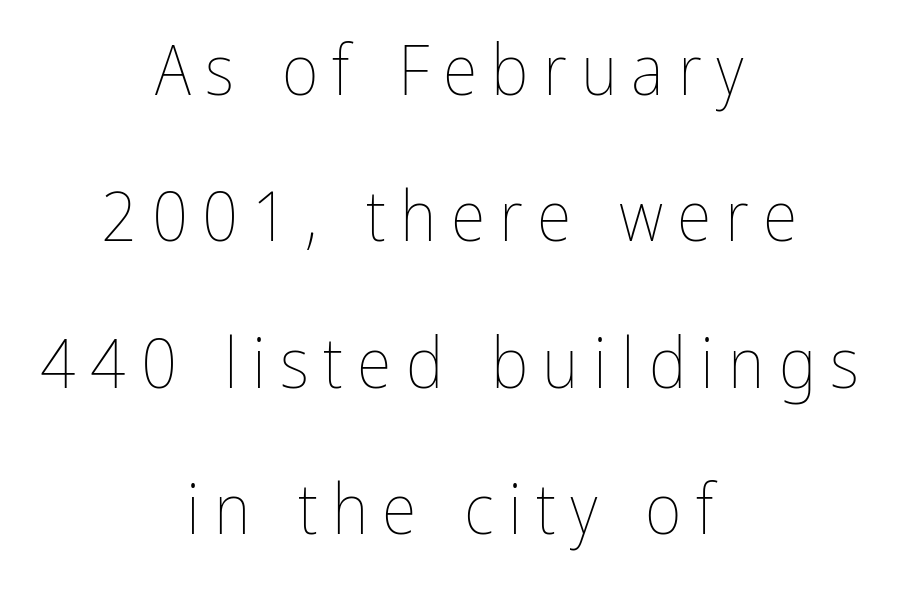
Q: Is the text bold? A: No.
Q: Is the text italic (slanted)? A: No, it is upright.
Q: Is the text underlined? A: No.
Q: How is the paragraph aligned? A: Centered.
Q: Is the spacing between letters normal or unusually wide? A: Unusually wide.
Q: Is the spacing between lines tight, normal or loose? A: Loose.
Q: Width (condensed, normal, or wide)? A: Condensed.
Q: Stroke contrast? A: Low.
Q: x-height? A: Medium.
Q: Monospaced? A: No.
